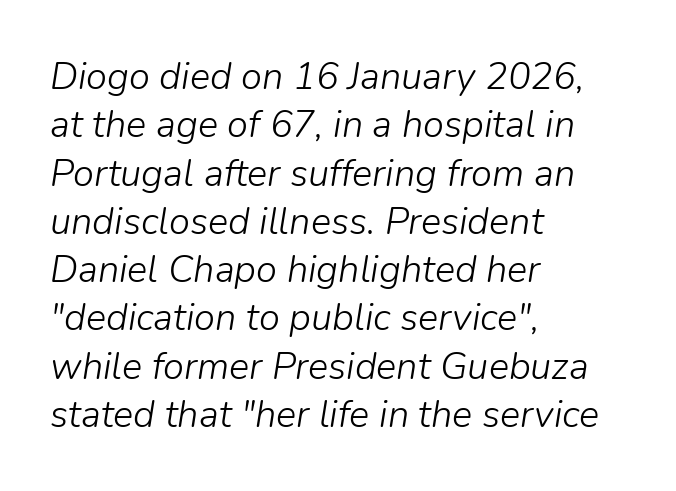
{"italic": "yes", "lean": "right", "slant_degrees": 9, "bold": "no", "weight": "light", "width": "normal", "stroke_contrast": "low", "x_height": "medium", "monospaced": "no", "underline": "no", "align": "left", "line_spacing": "normal", "line_spacing_ratio": 1.27, "letter_spacing": "normal", "letter_spacing_em": 0.0, "glyph_px": 38}
